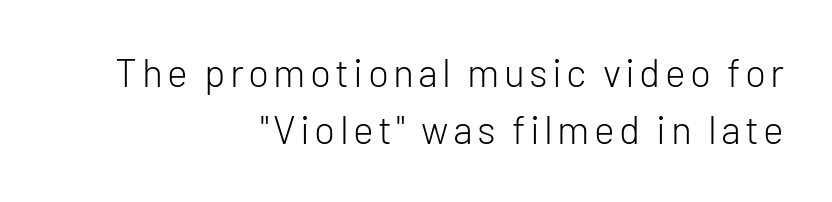
Heaviness? Minimal to ordinary, like unemphasized prose. Line endings align vertically; line beginnings do not. Posture: vertical. Any mark beneath the type? The region is blank. Regarding leading, the lines here are spaced in the standard way. Check where the strokes stop: nothing finishes them off — pure sans.
